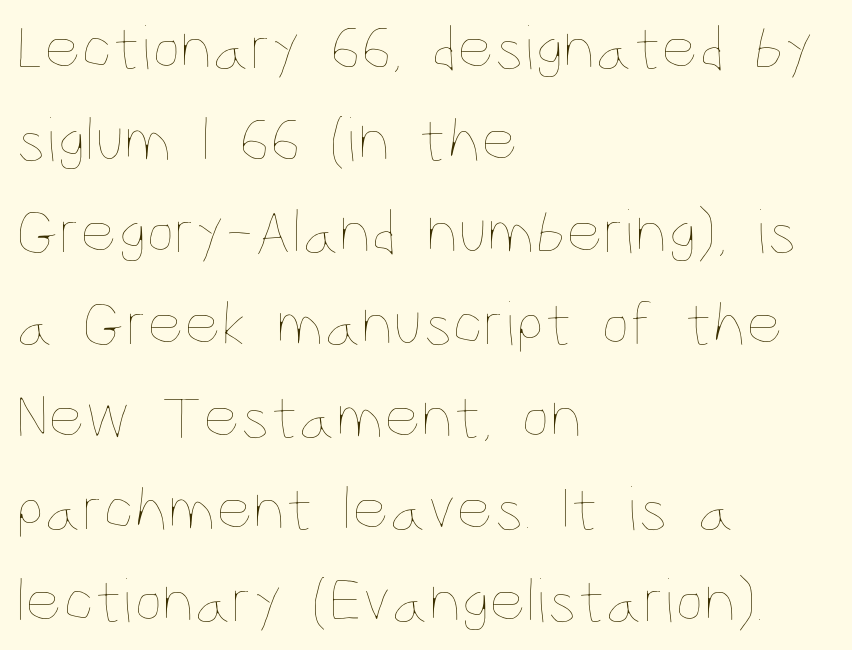
The typeface has the unassuming heft of standard copy or less. Note the varied advance widths — an 'i' is clearly narrower than an 'm'. Upright lettering throughout. The string is rendered with underlining switched off. Regarding leading, the lines here are spaced in the standard way. Compared with typical body copy, the letter spacing here is the same.
